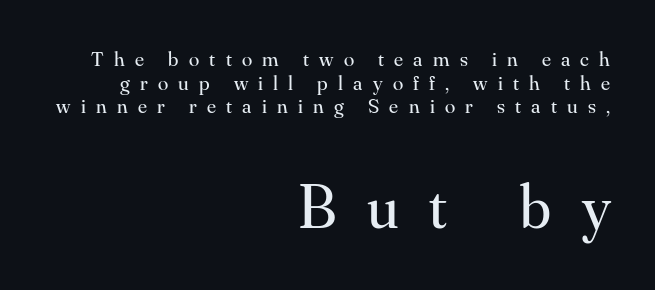
Caption: expanded tracking, letters set apart. Decoration check: the copy has no underline. Two sizes are in play, and the larger belongs to the second block. No extra ink here — the face is not bold. A typesetter would call this proportional, since set widths differ per character. Horizontally, the lines are justified to the trailing edge only.
